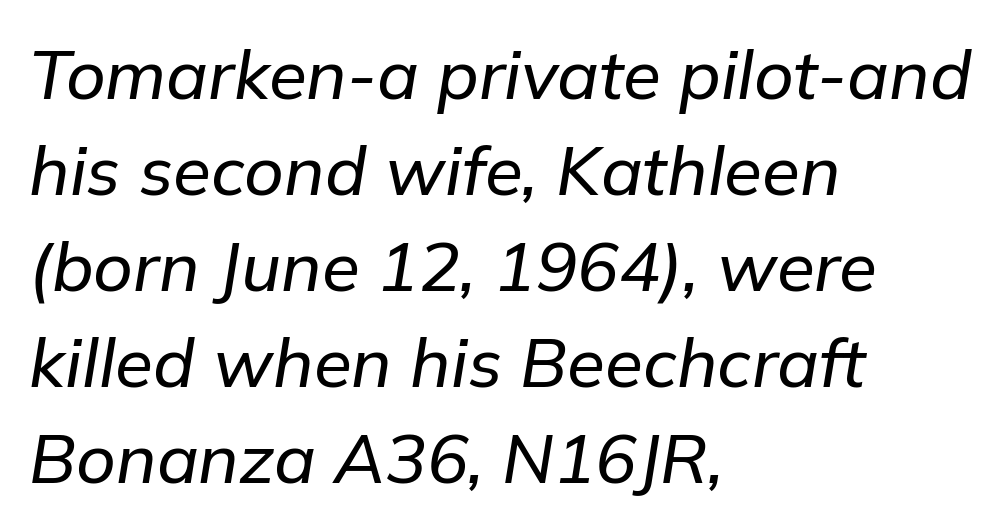
There's an unmistakable incline to the writing here. The text block is weighted toward the left margin, trailing off unevenly rightward. The space beneath each line is pristine and unruled. Do the characters align in a grid? No, the font is proportional. The rendering keeps characters at their native spacing. These lines sit exactly where default settings would place them.
